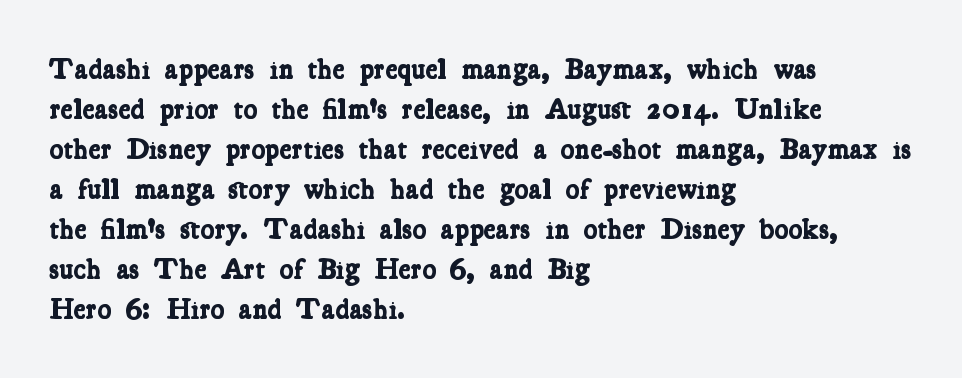
{"serif": "yes", "bold": "yes", "weight": "bold", "width": "condensed", "stroke_contrast": "low", "x_height": "medium", "monospaced": "no", "underline": "no", "align": "left", "line_spacing": "normal", "line_spacing_ratio": 1.38, "letter_spacing": "normal", "letter_spacing_em": 0.0, "glyph_px": 29}
